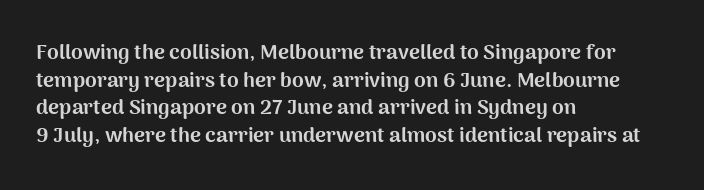
{"italic": "no", "bold": "yes", "underline": "no", "align": "left", "line_spacing": "normal", "line_spacing_ratio": 1.31, "letter_spacing": "normal", "letter_spacing_em": 0.0, "glyph_px": 21}
